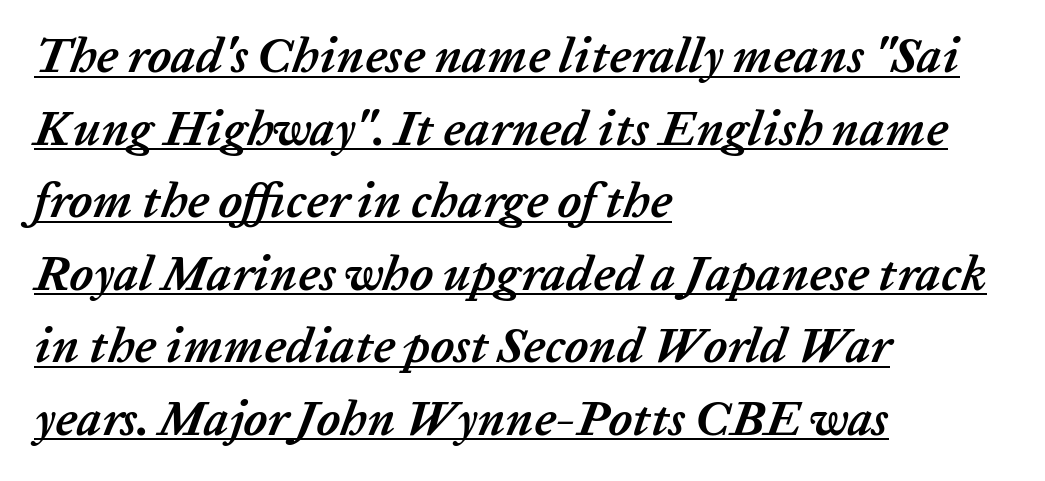
The image shows 49 px semibold type, italic (leaning right); set left-aligned, normal line spacing (1.48x), normal letter spacing, underlined; low stroke contrast and a medium x-height.
